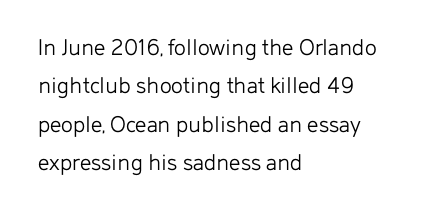
{"italic": "no", "bold": "no", "underline": "no", "align": "left", "line_spacing": "normal", "line_spacing_ratio": 1.54, "letter_spacing": "normal", "letter_spacing_em": 0.0, "glyph_px": 25}
